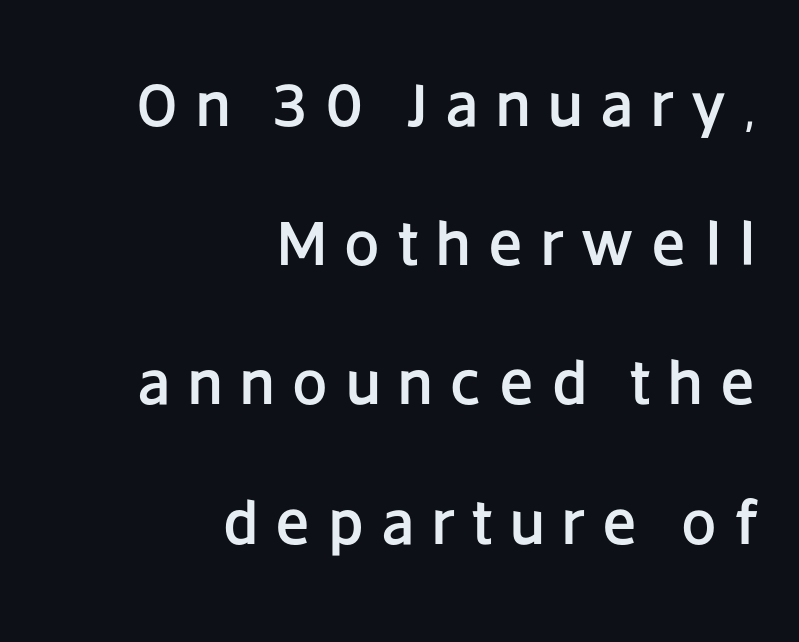
The image shows 63 px sans-serif type, upright; set right-aligned, loose line spacing (2.21x), unusually wide letter spacing (+0.28 em), not underlined; low stroke contrast and a large x-height.
